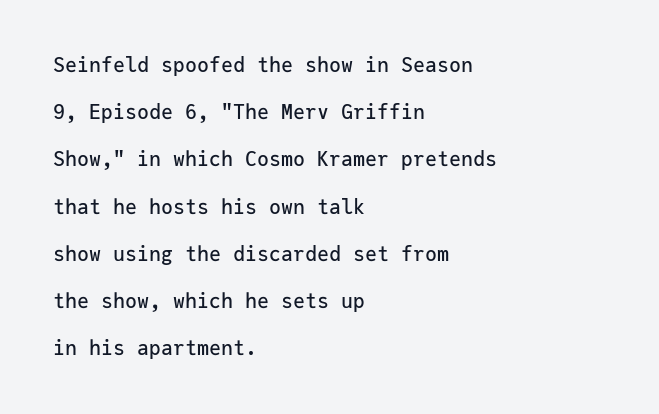
Q: Is the text italic (slanted)? A: No, it is upright.
Q: Is the text underlined? A: No.
Q: How is the paragraph aligned? A: Left-aligned.
Q: Is the spacing between letters normal or unusually wide? A: Normal.
Q: Is the spacing between lines tight, normal or loose? A: Loose.
